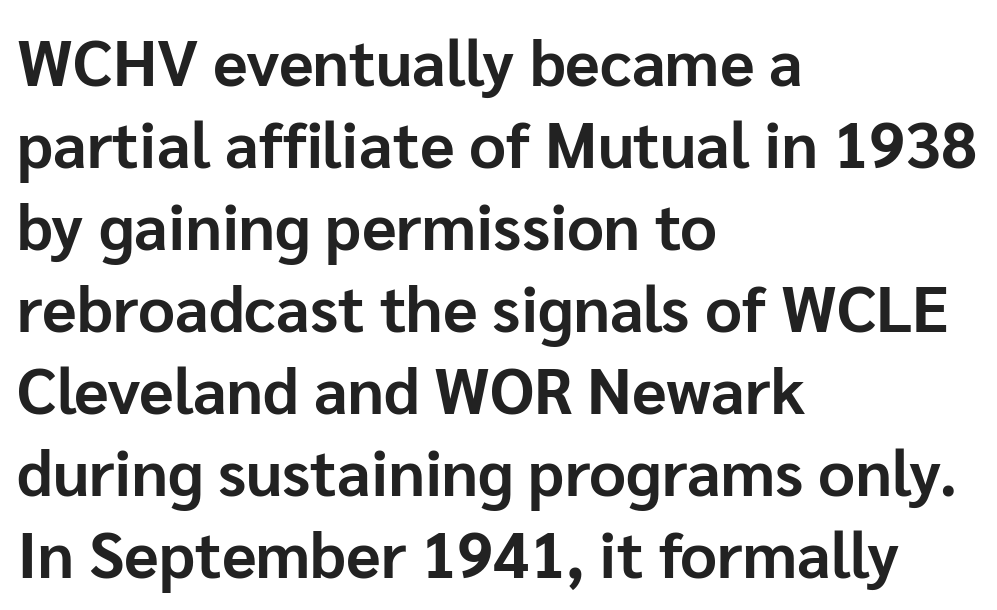
Q: Is the text bold? A: Yes.
Q: Is the text italic (slanted)? A: No, it is upright.
Q: Is the typeface a serif or a sans-serif typeface? A: Sans-serif.
Q: Is the text underlined? A: No.
Q: How is the paragraph aligned? A: Left-aligned.
Q: Is the spacing between letters normal or unusually wide? A: Normal.
Q: Is the spacing between lines tight, normal or loose? A: Normal.
Q: Width (condensed, normal, or wide)? A: Normal.
Q: Stroke contrast? A: Low.
Q: x-height? A: Medium.
Q: Monospaced? A: No.
